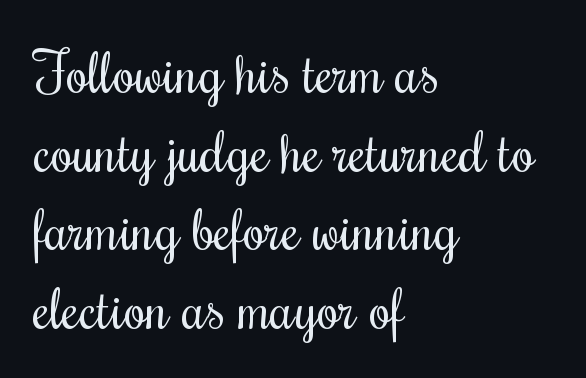
{"serif": "yes", "bold": "no", "weight": "regular", "width": "condensed", "stroke_contrast": "medium", "x_height": "small", "monospaced": "no", "underline": "no", "align": "left", "line_spacing": "normal", "line_spacing_ratio": 1.38, "letter_spacing": "normal", "letter_spacing_em": 0.0, "glyph_px": 57}
